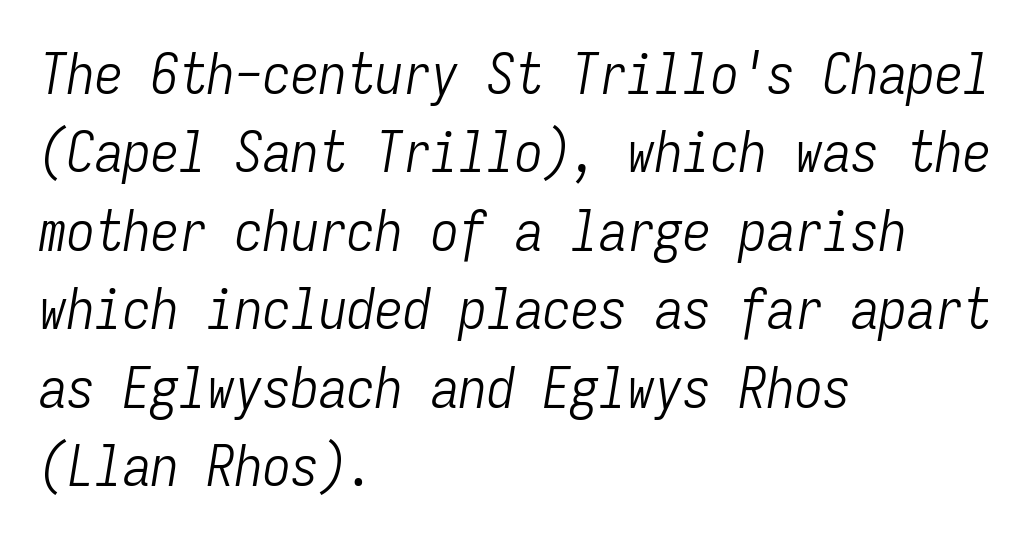
{"italic": "yes", "lean": "right", "slant_degrees": 9, "bold": "no", "weight": "light", "width": "condensed", "stroke_contrast": "low", "x_height": "medium", "monospaced": "yes", "underline": "no", "align": "left", "line_spacing": "normal", "line_spacing_ratio": 1.4, "letter_spacing": "normal", "letter_spacing_em": 0.0, "glyph_px": 56}
